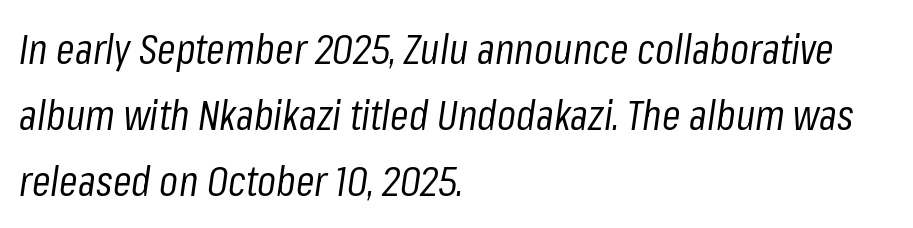
The image shows 42 px regular-weight, condensed type, italic (leaning right); set left-aligned, normal line spacing (1.57x), normal letter spacing, not underlined; low stroke contrast and a medium x-height.
